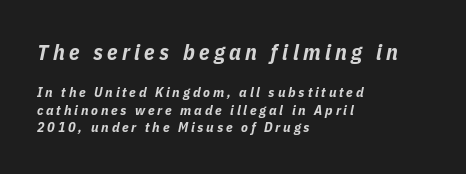
Q: Is the text bold? A: Yes.
Q: Is the text italic (slanted)? A: Yes, it leans right by about 11 degrees.
Q: Is the text underlined? A: No.
Q: How is the paragraph aligned? A: Left-aligned.
Q: Is the spacing between letters normal or unusually wide? A: Unusually wide.
Q: Is the spacing between lines tight, normal or loose? A: Normal.
Q: Which block of text is set in a larger size, the first (top) or the second (bottom)? A: The first (top) one.
